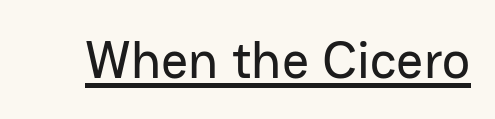
What decoration does the sample have? An underline. The designer went with a sans here, leaving each stem footless. Default kerning and tracking; the words read as compact shapes. The rendering uses natural spacing where letterforms have individual widths. Italic: no, the glyphs are upright roman.
